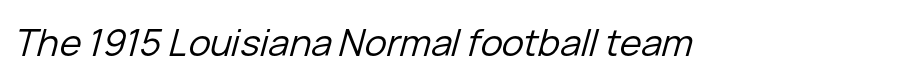
This rendering leaves character spacing at its baseline value. Nothing heavy about these letters — not bold at all. The space beneath each line is pristine and unruled. These lines were composed using italics.
